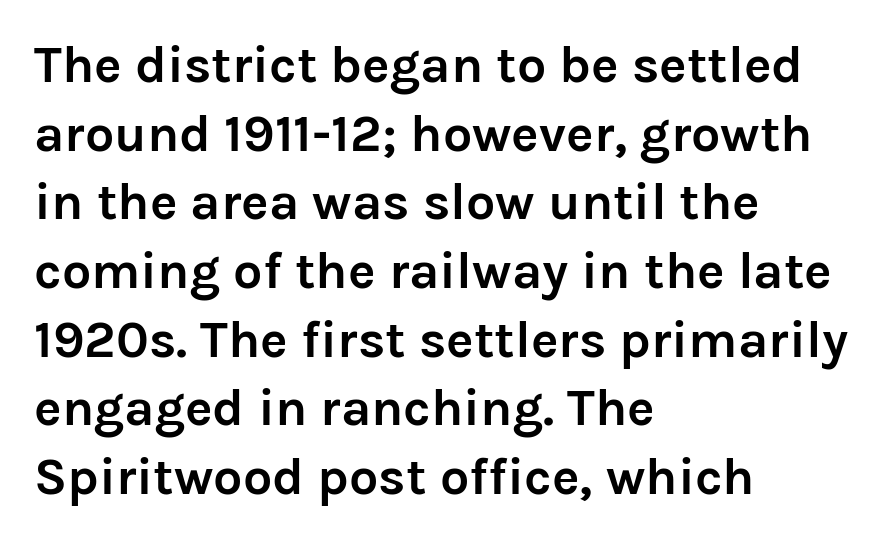
{"serif": "no", "italic": "no", "bold": "yes", "weight": "semibold", "width": "normal", "stroke_contrast": "low", "x_height": "medium", "monospaced": "no", "underline": "no", "align": "left", "line_spacing": "normal", "line_spacing_ratio": 1.32, "letter_spacing": "normal", "letter_spacing_em": 0.0, "glyph_px": 52}
